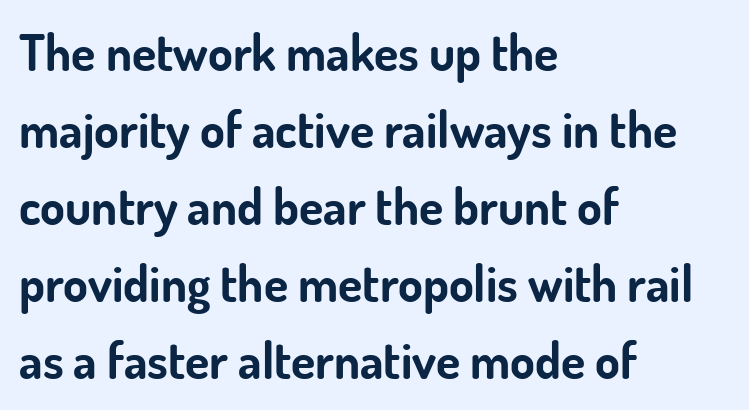
The image shows 50 px bold sans-serif type, upright; set left-aligned, normal line spacing (1.54x), normal letter spacing, not underlined; low stroke contrast and a small x-height.
